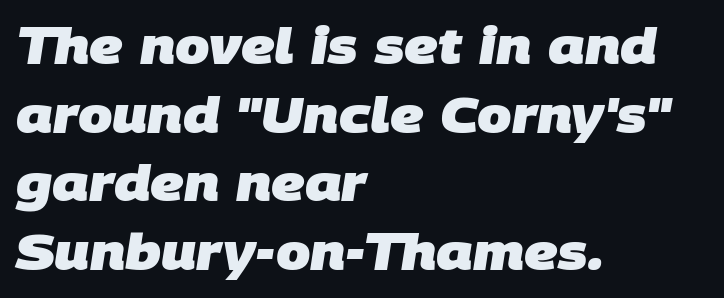
Q: Is the text bold? A: Yes.
Q: Is the typeface a serif or a sans-serif typeface? A: Sans-serif.
Q: Is the text underlined? A: No.
Q: How is the paragraph aligned? A: Left-aligned.
Q: Is the spacing between letters normal or unusually wide? A: Normal.
Q: Is the spacing between lines tight, normal or loose? A: Normal.
Q: Width (condensed, normal, or wide)? A: Normal.
Q: Stroke contrast? A: Low.
Q: x-height? A: Large.
Q: Monospaced? A: No.
